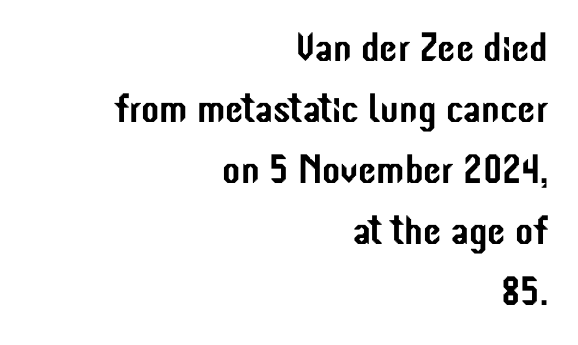
{"serif": "no", "italic": "no", "width": "condensed", "stroke_contrast": "low", "x_height": "medium", "monospaced": "no", "underline": "no", "align": "right", "line_spacing": "normal", "line_spacing_ratio": 1.49, "letter_spacing": "normal", "letter_spacing_em": 0.0, "glyph_px": 41}
